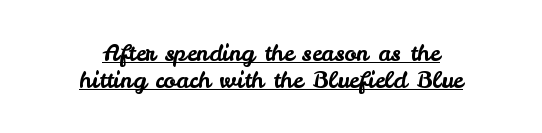
How are the letters spaced? Ordinarily, with no added tracking. The rendering positions every line midway between the sides. You can see a thin bar hugging the bottom of the glyphs.
